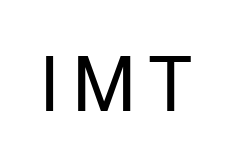
The image shows 75 px regular-weight sans-serif type, upright; set not underlined; low stroke contrast and a medium x-height.
